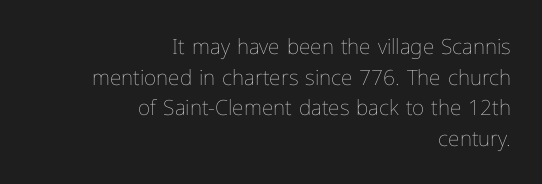
Q: Is the text bold? A: No.
Q: Is the text italic (slanted)? A: No, it is upright.
Q: Is the text underlined? A: No.
Q: How is the paragraph aligned? A: Right-aligned.
Q: Is the spacing between letters normal or unusually wide? A: Normal.
Q: Is the spacing between lines tight, normal or loose? A: Normal.
